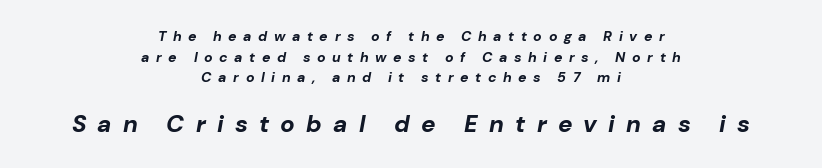
Q: Is the text bold? A: Yes.
Q: Is the text italic (slanted)? A: Yes, it leans right by about 10 degrees.
Q: Is the text underlined? A: No.
Q: How is the paragraph aligned? A: Centered.
Q: Is the spacing between letters normal or unusually wide? A: Unusually wide.
Q: Is the spacing between lines tight, normal or loose? A: Normal.
Q: Which block of text is set in a larger size, the first (top) or the second (bottom)? A: The second (bottom) one.
